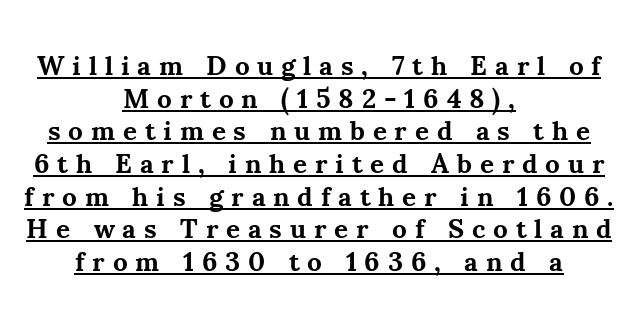
The image shows 27 px bold type, upright; set centered, line spacing 1.21x, unusually wide letter spacing (+0.29 em), underlined.
